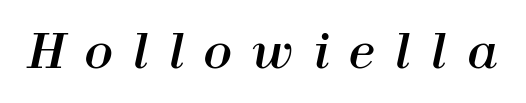
The font's italic variant was chosen for this text. Looks like regular typesetting: each glyph gets only the width it needs. Any mark beneath the type? The region is blank. This sample uses expanded letter spacing, leaving extra air between glyphs.
